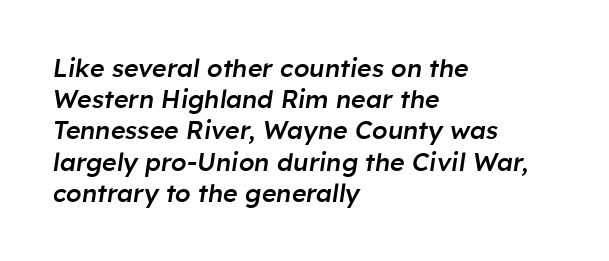
The image shows 25 px text type, italic (leaning right); set left-aligned, normal line spacing (1.25x), normal letter spacing, not underlined.
